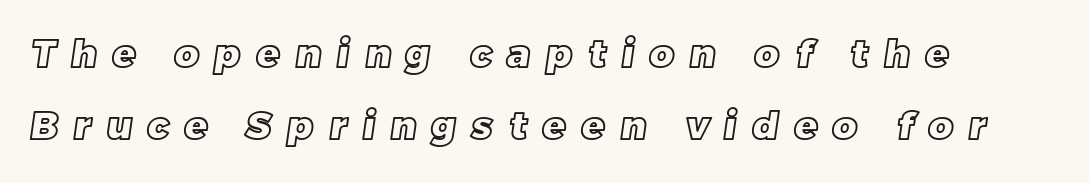
{"width": "normal", "x_height": "large", "monospaced": "no", "underline": "no", "align": "left", "line_spacing": "loose", "line_spacing_ratio": 1.9, "letter_spacing": "wide", "letter_spacing_em": 0.41, "glyph_px": 38}
